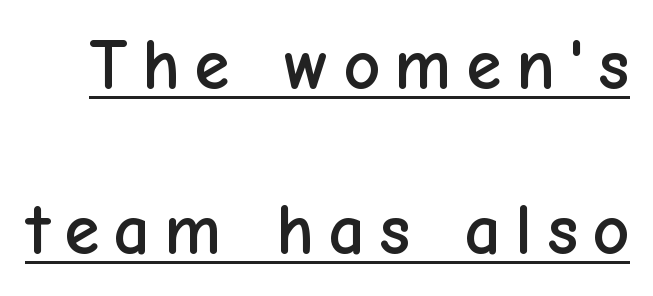
Leading is clearly above the norm, producing a sparse column. This sample uses a sans-serif face. Every character sits straight up, as roman type does. The letters advance in unequal steps, a hallmark of proportional type. Is there an underline? Yes — a line sits under the letters.
